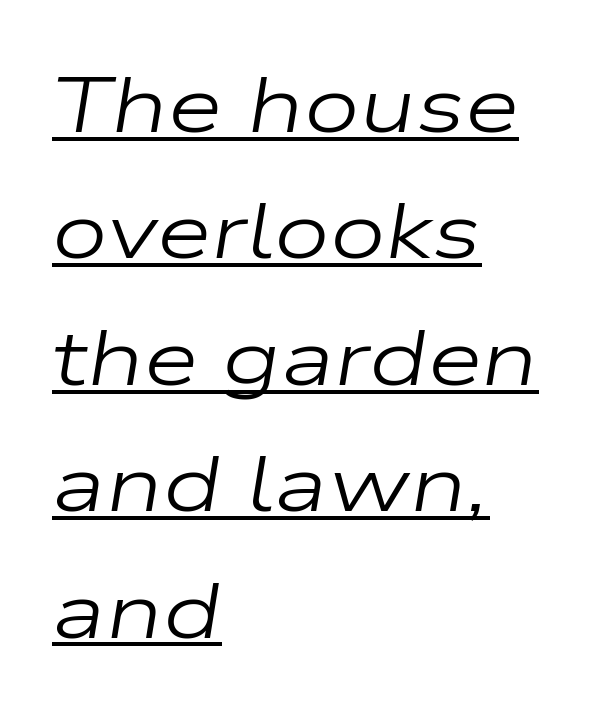
{"italic": "yes", "lean": "right", "slant_degrees": 9, "bold": "no", "weight": "regular", "width": "wide", "stroke_contrast": "low", "x_height": "medium", "monospaced": "no", "underline": "yes", "align": "left", "line_spacing": "normal", "line_spacing_ratio": 1.6, "letter_spacing": "normal", "letter_spacing_em": 0.0, "glyph_px": 79}
